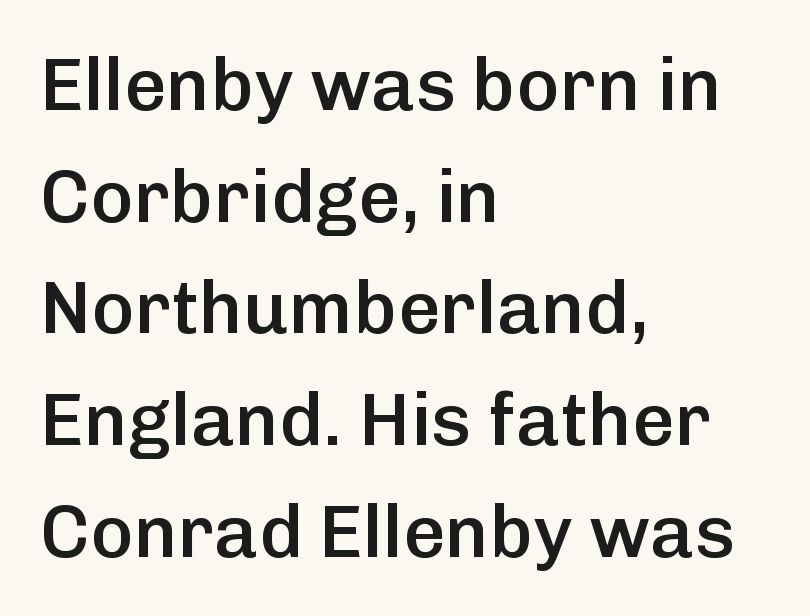
The image shows 74 px semibold sans-serif type, upright; set left-aligned, normal line spacing (1.51x), normal letter spacing, not underlined; low stroke contrast and a medium x-height.
